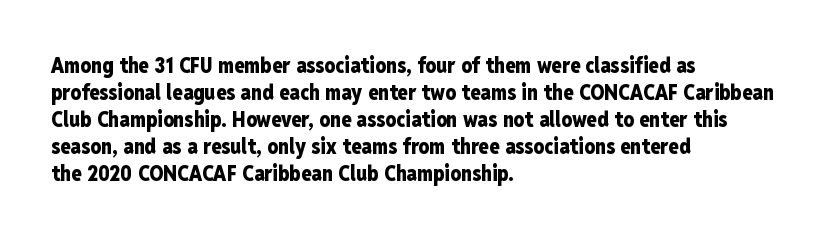
Q: Is the text bold? A: Yes.
Q: Is the text italic (slanted)? A: No, it is upright.
Q: Is the text underlined? A: No.
Q: How is the paragraph aligned? A: Left-aligned.
Q: Is the spacing between letters normal or unusually wide? A: Normal.
Q: Is the spacing between lines tight, normal or loose? A: Normal.
